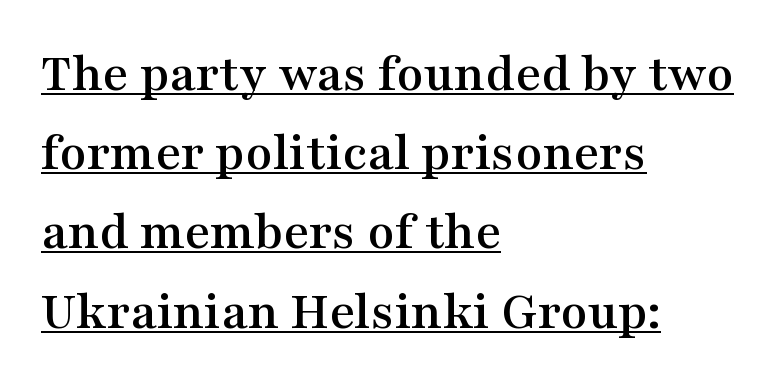
The image shows 55 px wide serif type, upright; set left-aligned, normal line spacing (1.44x), normal letter spacing, underlined; medium stroke contrast and a medium x-height.
